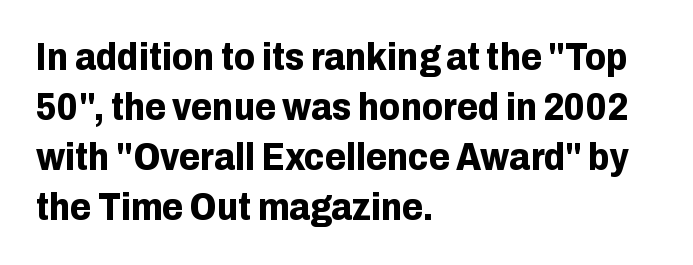
The image shows 38 px bold sans-serif type, upright; set left-aligned, normal line spacing (1.32x), normal letter spacing, not underlined; low stroke contrast and a medium x-height.
